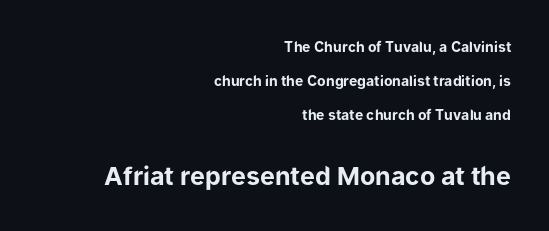
Q: Is the text bold? A: Yes.
Q: Is the text italic (slanted)? A: No, it is upright.
Q: Is the text underlined? A: No.
Q: How is the paragraph aligned? A: Right-aligned.
Q: Is the spacing between letters normal or unusually wide? A: Normal.
Q: Is the spacing between lines tight, normal or loose? A: Loose.
Q: Which block of text is set in a larger size, the first (top) or the second (bottom)? A: The second (bottom) one.
